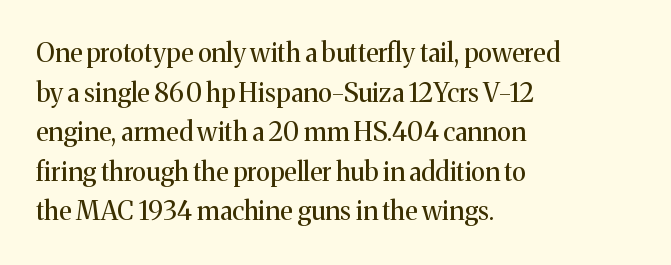
The image shows 26 px text type, upright; set left-aligned, normal line spacing (1.52x), normal letter spacing, not underlined.
